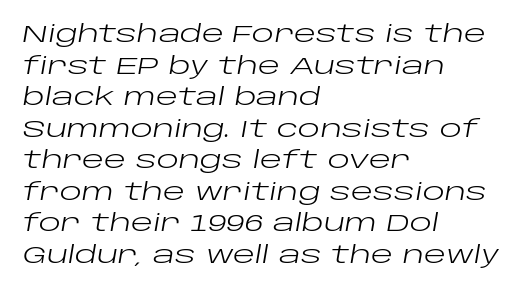
The type is set solid horizontally, with unmodified tracking. These glyphs show unthickened strokes, regular width or finer. Anything drawn beneath the words? Only blank space. Successive baselines arrive at the customary interval. The lines in this sample share a left origin and differ only in where they stop. This sample uses an oblique cut, with every glyph tilted off the vertical.
